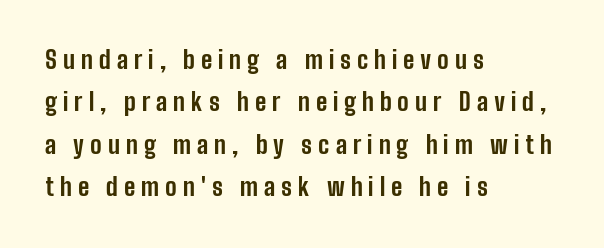
{"italic": "no", "bold": "yes", "underline": "no", "align": "left", "line_spacing_ratio": 1.77, "letter_spacing": "wide", "letter_spacing_em": 0.25, "glyph_px": 24}
